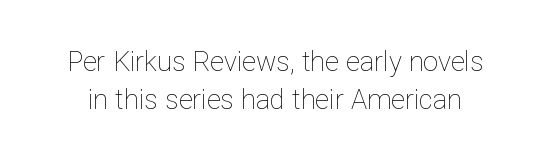
Q: Is the text bold? A: No.
Q: Is the text italic (slanted)? A: No, it is upright.
Q: Is the text underlined? A: No.
Q: Is the spacing between letters normal or unusually wide? A: Normal.
Q: Is the spacing between lines tight, normal or loose? A: Normal.
